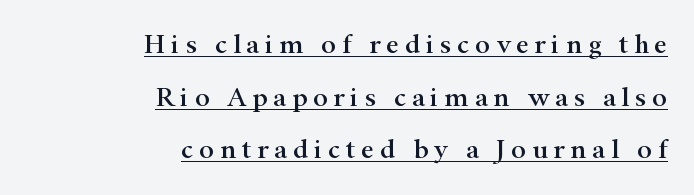
Q: Is the text italic (slanted)? A: No, it is upright.
Q: Is the typeface a serif or a sans-serif typeface? A: Serif.
Q: Is the text underlined? A: Yes.
Q: How is the paragraph aligned? A: Right-aligned.
Q: Is the spacing between letters normal or unusually wide? A: Unusually wide.
Q: Width (condensed, normal, or wide)? A: Wide.
Q: Stroke contrast? A: High.
Q: x-height? A: Small.
Q: Monospaced? A: No.
